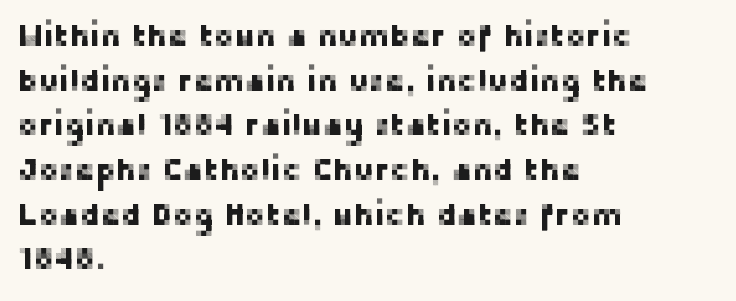
The image shows 31 px sans-serif type, upright; set left-aligned, normal line spacing (1.44x), normal letter spacing, not underlined; low stroke contrast and a medium x-height.
